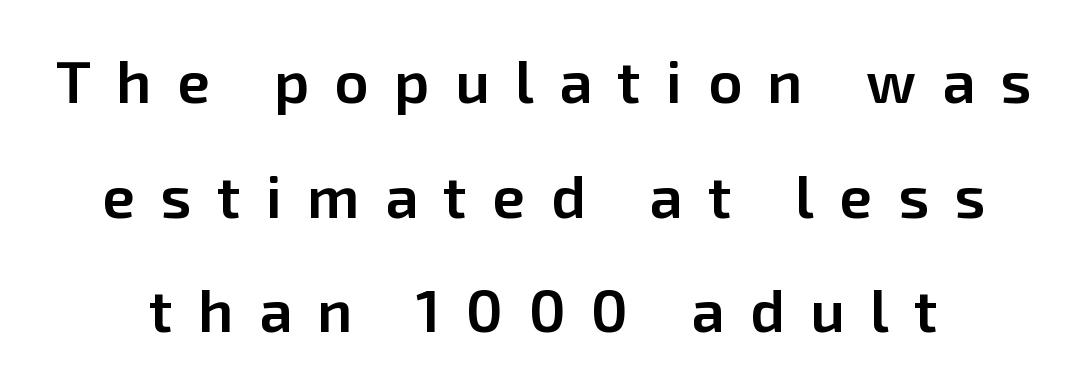
A typesetter would call this leading open, well beyond the default. The letters are spread apart with noticeably loose tracking. Look at the stroke-to-counter ratio: somewhat heavy, a semibold. Quick note: underline off. Note the varied advance widths — an 'i' is clearly narrower than an 'm'.
